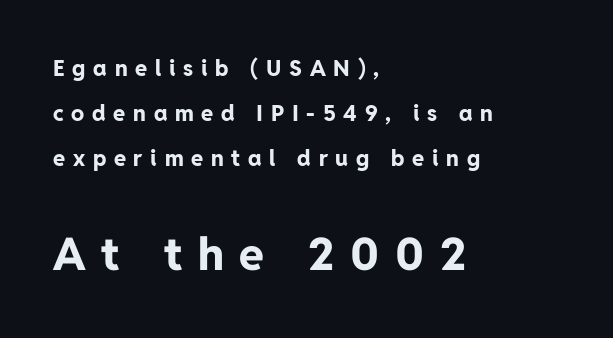
The image shows 45 px bold sans-serif type, upright; set left-aligned, loose line spacing (2.05x), unusually wide letter spacing (+0.35 em), not underlined; the second (bottom) block is 2.05x larger; low stroke contrast and a medium x-height.
